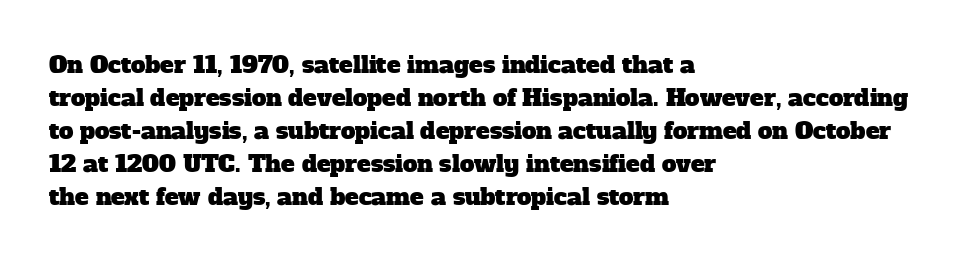
The image shows 23 px text type; set left-aligned, normal line spacing (1.43x), normal letter spacing, not underlined.
